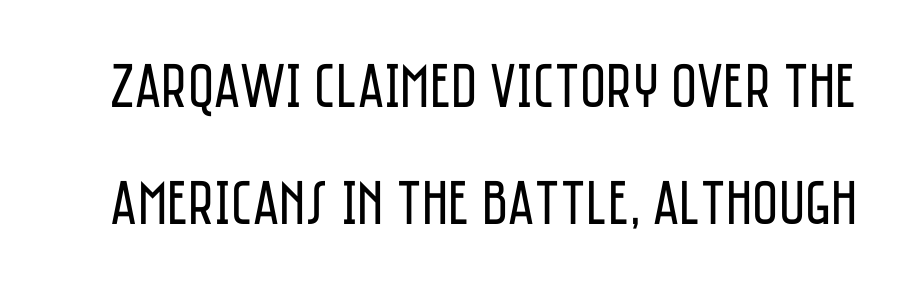
Q: Is the text bold? A: No.
Q: Is the text italic (slanted)? A: No, it is upright.
Q: Is the typeface a serif or a sans-serif typeface? A: Sans-serif.
Q: Is the text underlined? A: No.
Q: Is the spacing between letters normal or unusually wide? A: Normal.
Q: Width (condensed, normal, or wide)? A: Condensed.
Q: Stroke contrast? A: Low.
Q: x-height? A: Large.
Q: Monospaced? A: No.
